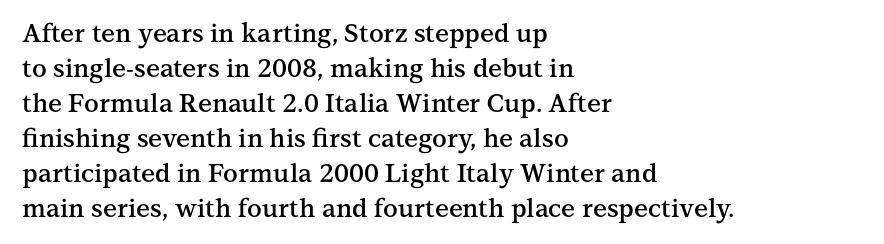
Notice how the passage keeps a crisp vertical edge on the left only. Ordinary non-slanted type is in use. Strokes here are thickened, but only to semibold level. Vertical spacing — default. The glyphs are unaccompanied by any horizontal stroke below them.
